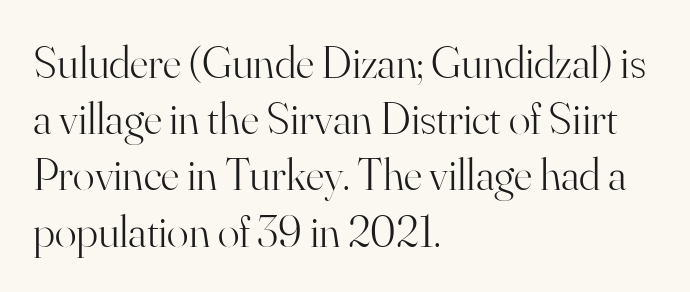
{"serif": "yes", "italic": "no", "bold": "no", "weight": "light", "width": "normal", "stroke_contrast": "high", "x_height": "small", "monospaced": "no", "underline": "no", "align": "left", "line_spacing": "normal", "line_spacing_ratio": 1.25, "letter_spacing": "normal", "letter_spacing_em": 0.0, "glyph_px": 45}
